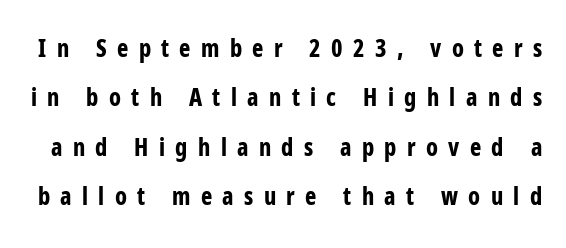
Q: Is the text bold? A: Yes.
Q: Is the text italic (slanted)? A: No, it is upright.
Q: Is the text underlined? A: No.
Q: Is the spacing between letters normal or unusually wide? A: Unusually wide.
Q: Is the spacing between lines tight, normal or loose? A: Loose.
